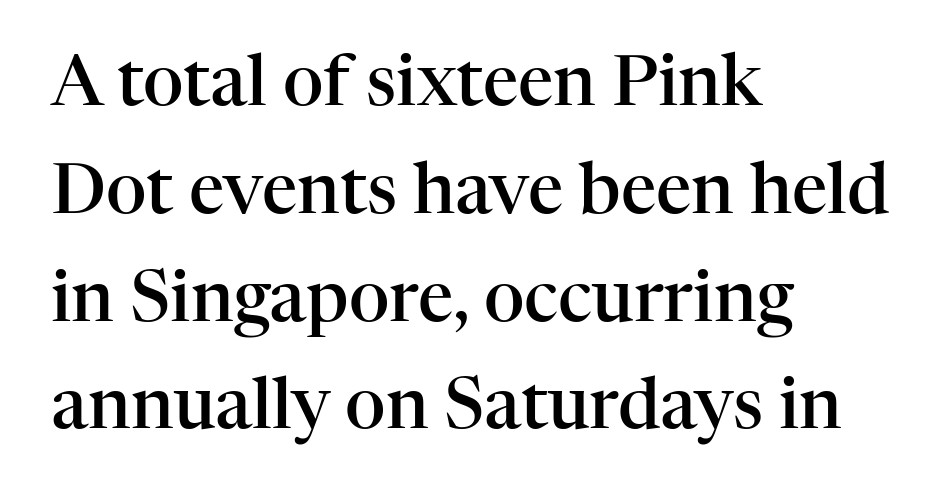
The image shows 70 px semibold serif type, upright; set left-aligned, normal line spacing (1.54x), normal letter spacing, not underlined; high stroke contrast and a medium x-height.
